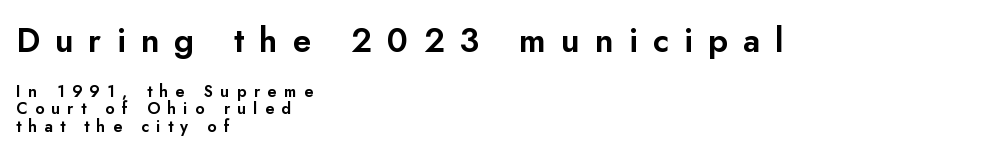
Unlike italic type, these characters show no tilt at all. Each line starts at the same left margin while the right side varies. In this sample the first text group is rendered at the bigger scale. Varying glyph widths throughout — classic text-font behaviour.
